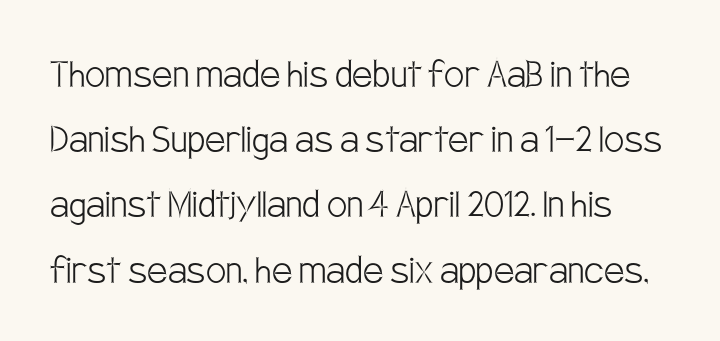
The image shows 45 px light, condensed sans-serif type, upright; set normal line spacing (1.45x), normal letter spacing, not underlined; low stroke contrast and a large x-height.
